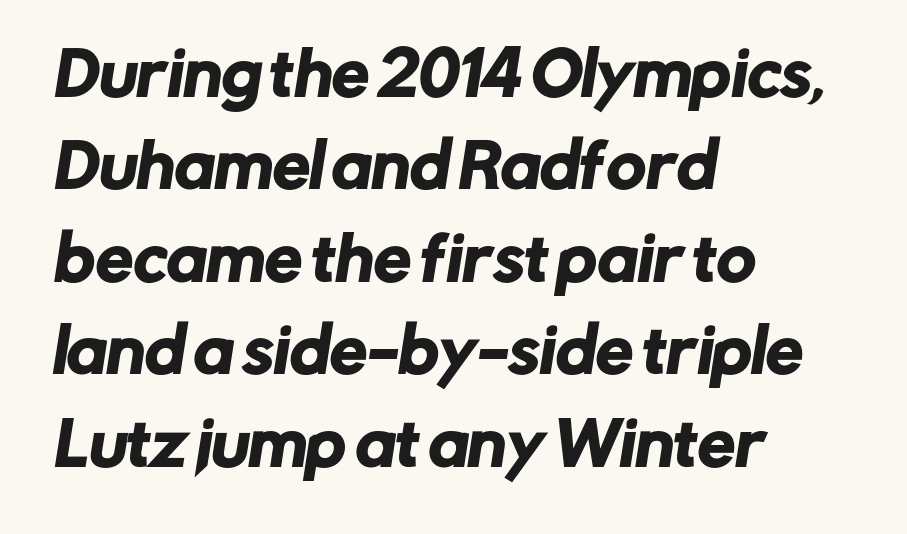
{"serif": "no", "width": "normal", "stroke_contrast": "low", "x_height": "medium", "monospaced": "no", "underline": "no", "align": "left", "line_spacing": "normal", "line_spacing_ratio": 1.54, "letter_spacing": "normal", "letter_spacing_em": 0.0, "glyph_px": 60}
